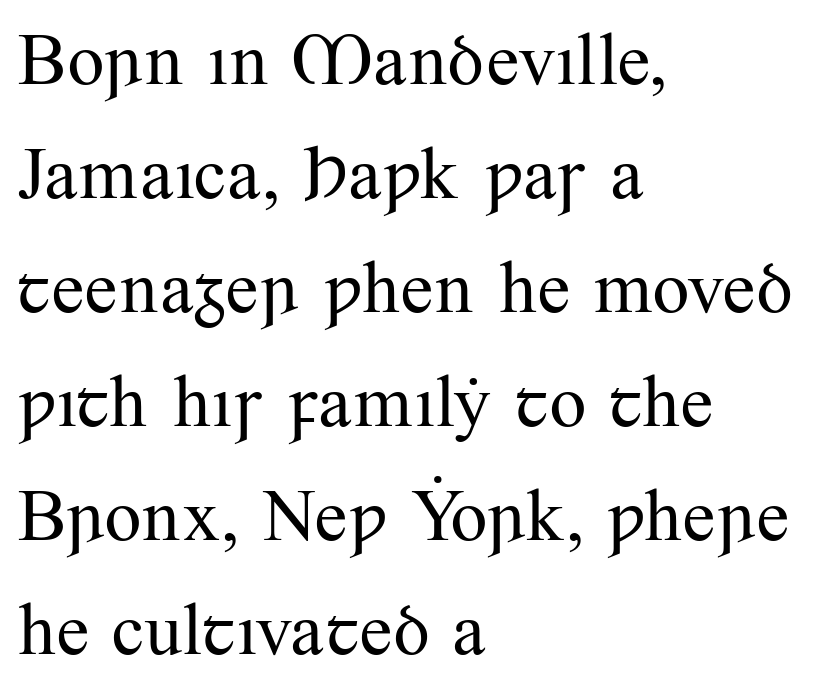
The glyphs are unaccompanied by any horizontal stroke below them. What's the leading like? Ordinary, nothing unusual. Stems here are at most as thick as an everyday book face. These lines stack with their left ends in a neat column. Tracking value appears to be zero — textbook default spacing. Each letter keeps its own natural width here, so spacing adapts to shape.
